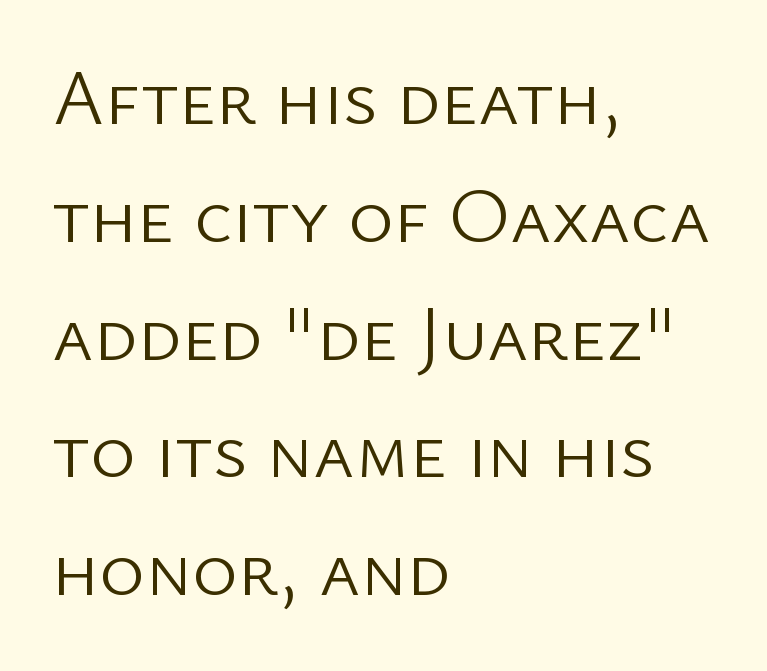
Q: Is the text bold? A: No.
Q: Is the text italic (slanted)? A: No, it is upright.
Q: Is the typeface a serif or a sans-serif typeface? A: Sans-serif.
Q: Is the text underlined? A: No.
Q: How is the paragraph aligned? A: Left-aligned.
Q: Is the spacing between letters normal or unusually wide? A: Normal.
Q: Is the spacing between lines tight, normal or loose? A: Normal.
Q: Width (condensed, normal, or wide)? A: Normal.
Q: Stroke contrast? A: Low.
Q: x-height? A: Medium.
Q: Monospaced? A: No.
